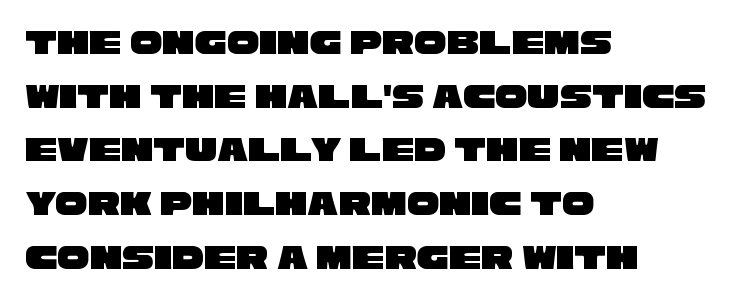
{"serif": "no", "width": "wide", "stroke_contrast": "low", "x_height": "large", "monospaced": "no", "underline": "no", "align": "left", "line_spacing": "normal", "line_spacing_ratio": 1.49, "letter_spacing": "normal", "letter_spacing_em": 0.0, "glyph_px": 36}
